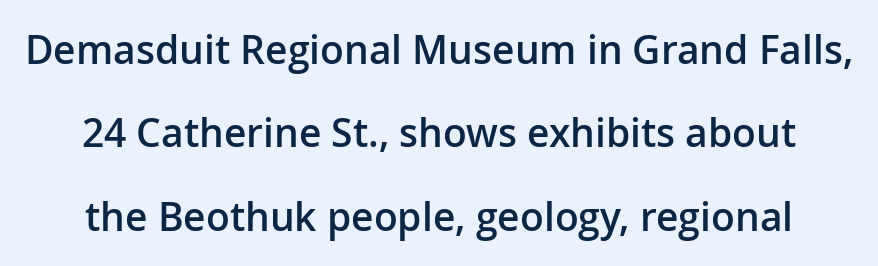
{"serif": "no", "italic": "no", "bold": "semi", "weight": "semibold", "width": "normal", "stroke_contrast": "low", "x_height": "medium", "monospaced": "no", "underline": "no", "line_spacing": "loose", "line_spacing_ratio": 2.14, "letter_spacing": "normal", "letter_spacing_em": 0.0, "glyph_px": 39}
